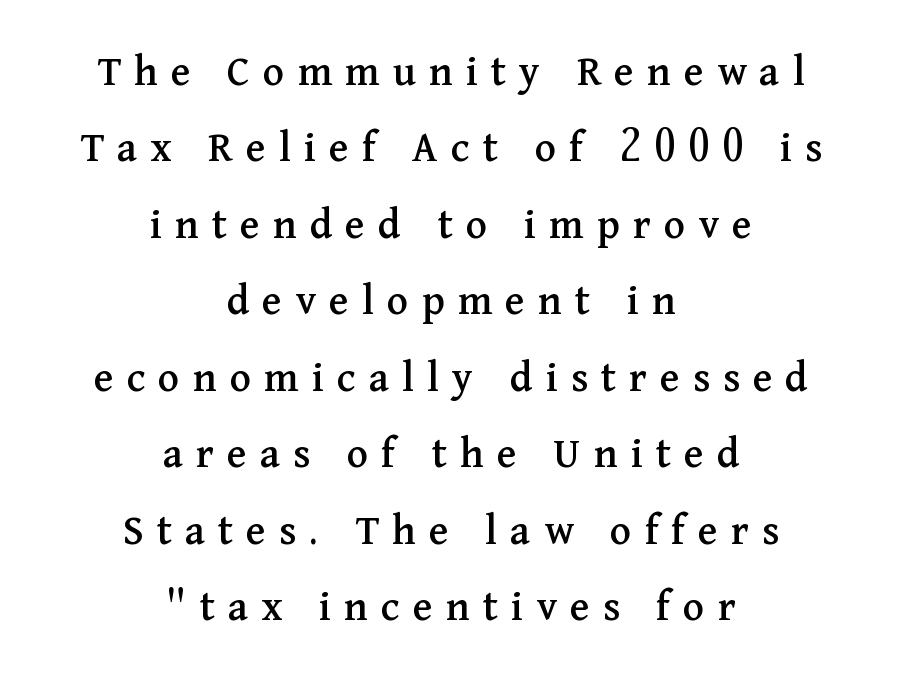
The image shows 45 px serif type, upright; set centered, normal line spacing (1.7x), unusually wide letter spacing (+0.29 em), not underlined; medium stroke contrast and a medium x-height.
